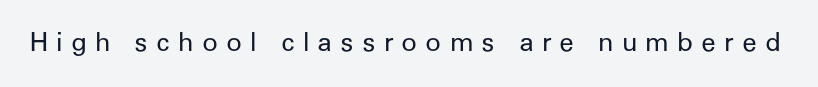
Bare-footed words on every line. Each word looks stretched out because of the extra space between its letters. It's the straight-up-and-down kind of type. Counters stay open thanks to moderate or lighter strokes.
